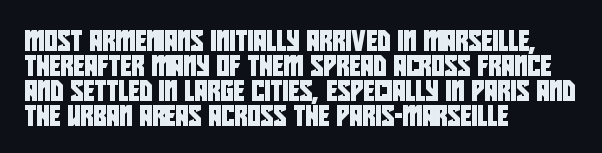
{"underline": "no", "align": "left", "line_spacing": "normal", "line_spacing_ratio": 1.25, "letter_spacing": "normal", "letter_spacing_em": 0.0, "glyph_px": 20}
